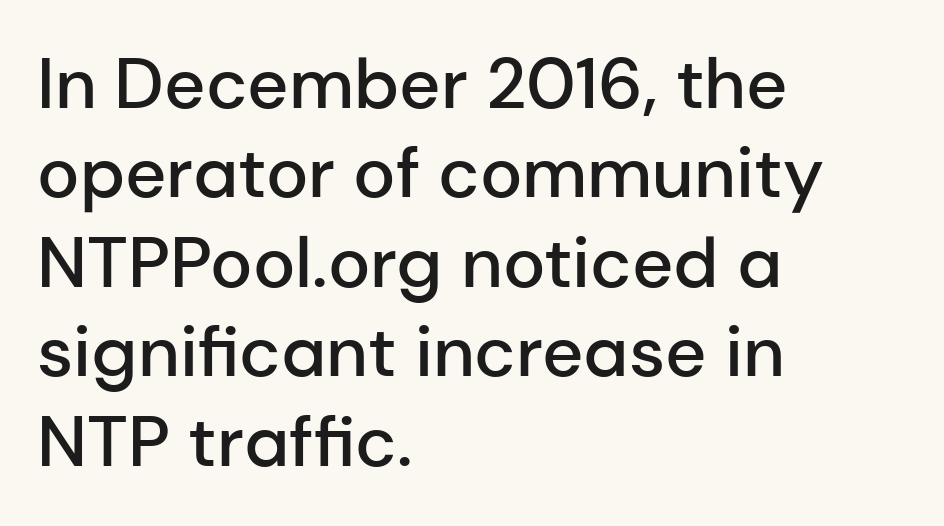
{"serif": "no", "italic": "no", "bold": "semi", "weight": "semibold", "width": "normal", "stroke_contrast": "low", "x_height": "medium", "monospaced": "no", "underline": "no", "align": "left", "line_spacing": "normal", "line_spacing_ratio": 1.26, "letter_spacing": "normal", "letter_spacing_em": 0.0, "glyph_px": 71}
